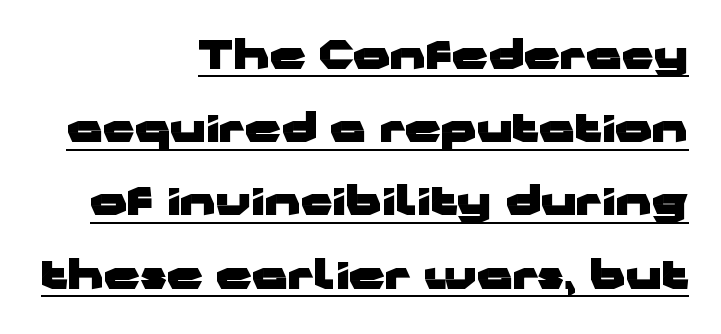
Q: Is the text bold? A: Yes.
Q: Is the text italic (slanted)? A: No, it is upright.
Q: Is the typeface a serif or a sans-serif typeface? A: Sans-serif.
Q: Is the text underlined? A: Yes.
Q: How is the paragraph aligned? A: Right-aligned.
Q: Is the spacing between letters normal or unusually wide? A: Normal.
Q: Width (condensed, normal, or wide)? A: Wide.
Q: Stroke contrast? A: Low.
Q: x-height? A: Medium.
Q: Monospaced? A: No.
